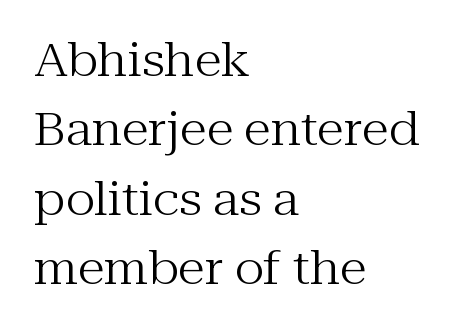
The passage shown is not underscored anywhere. The type sits square on the baseline with zero lean. Layout note: lines flush left. Nothing unusual about the tracking: characters are spaced as the font intends. What kind of face is this? One with serifs. The designer left line spacing at the default.
